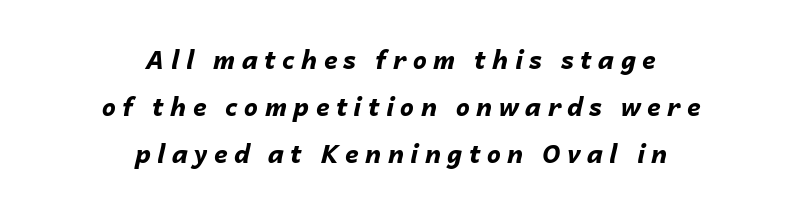
Is the block centered? Yes — each line is placed symmetrically about the middle. Underline: absent. Each glyph is drawn with heavy, bold strokes. Spacing between characters has been opened up far beyond the box default. Emphasis-style slanted type is in use.
